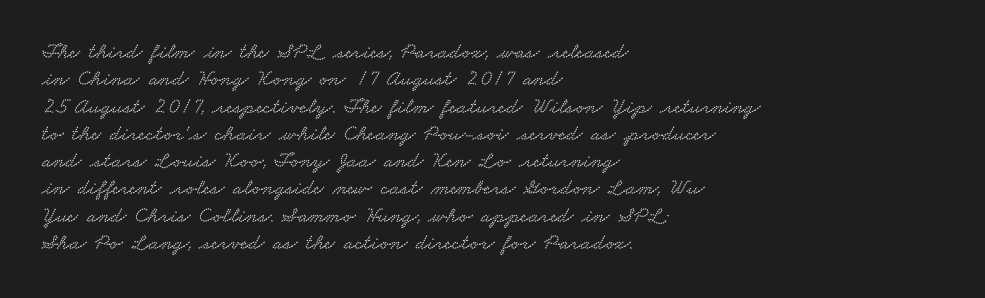
{"underline": "no", "align": "left", "line_spacing_ratio": 1.24, "letter_spacing": "normal", "letter_spacing_em": 0.0, "glyph_px": 22}
